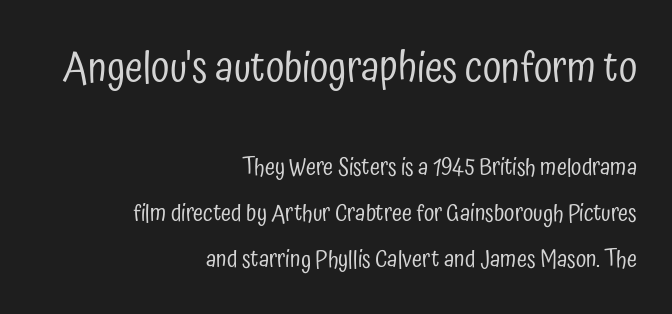
{"serif": "no", "italic": "no", "bold": "no", "weight": "regular", "width": "condensed", "stroke_contrast": "low", "x_height": "medium", "monospaced": "no", "underline": "no", "align": "right", "line_spacing": "loose", "line_spacing_ratio": 1.99, "letter_spacing": "normal", "letter_spacing_em": 0.0, "larger_block": "first", "size_ratio": 1.78, "glyph_px": 41}
